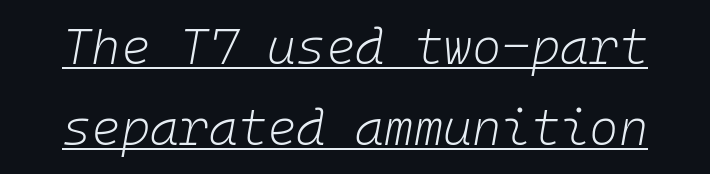
In terms of letterspacing, this is plain default setting. Each letter, wide or thin by design, is forced into the same width here. Heft: none added — not bold. Vertical spacing — default. This rendering features underlined lettering.
